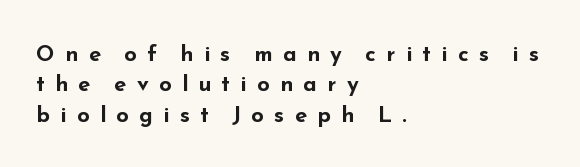
{"italic": "no", "bold": "yes", "underline": "no", "align": "left", "line_spacing": "normal", "line_spacing_ratio": 1.38, "letter_spacing": "wide", "letter_spacing_em": 0.47, "glyph_px": 22}
